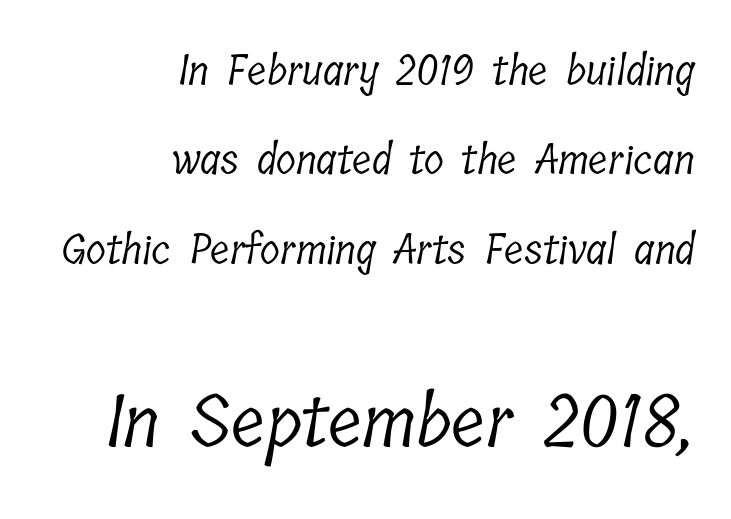
How are the letters spaced? Ordinarily, with no added tracking. The baseline area is clear. You could fit nearly another row in the gap between these rows. The letters in the lower block stand taller than those in the block above.
